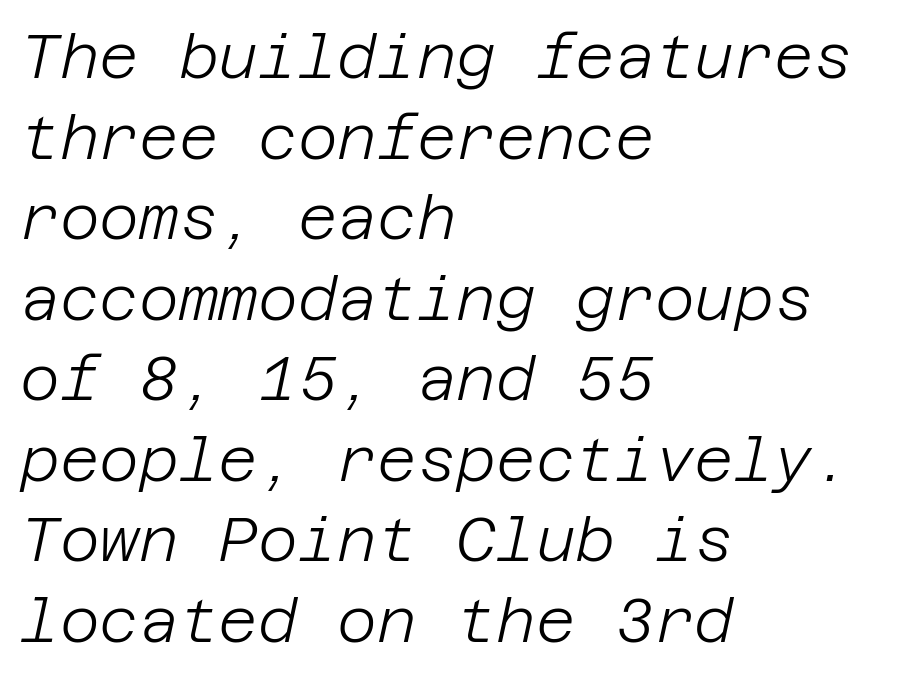
{"italic": "yes", "lean": "right", "slant_degrees": 12, "bold": "no", "weight": "light", "width": "normal", "stroke_contrast": "low", "x_height": "large", "underline": "no", "align": "left", "line_spacing": "normal", "line_spacing_ratio": 1.32, "letter_spacing": "normal", "letter_spacing_em": 0.0, "glyph_px": 61}
